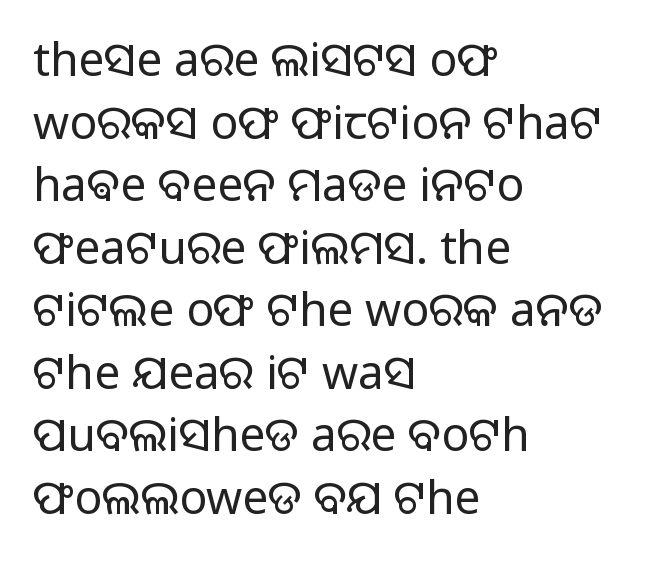
{"serif": "no", "italic": "no", "bold": "no", "weight": "regular", "width": "normal", "stroke_contrast": "low", "x_height": "medium", "monospaced": "no", "underline": "no", "align": "left", "line_spacing": "normal", "line_spacing_ratio": 1.36, "letter_spacing": "normal", "letter_spacing_em": 0.0, "glyph_px": 46}
